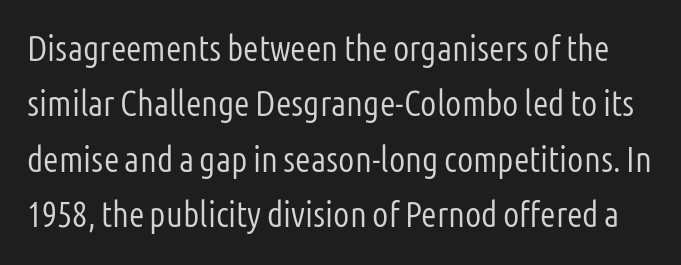
These lines are rendered in a variable-pitch font. Counters stay open thanks to moderate or lighter strokes. The lines sit at an ordinary, default distance from one another. The type family on display is of the sans-serif kind. Characters follow at the spacing the type designer built in.
